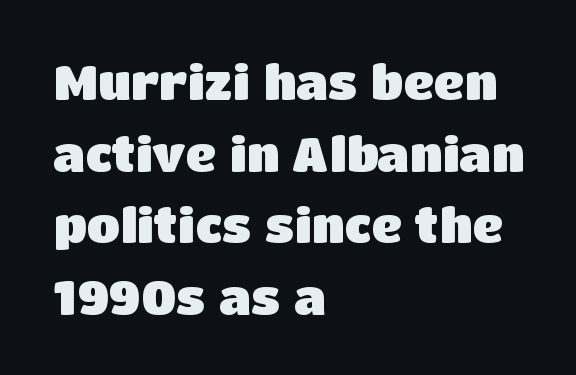
These lines are rendered in a variable-pitch font. The lettering stays uniformly vertical, giving the passage a roman look. Layout note: lines flush left. Each row of text sits above clean, open space. Look at the tracking — it's just the regular setting, nothing added. A dark, heavy texture on the line: the type is bold.
